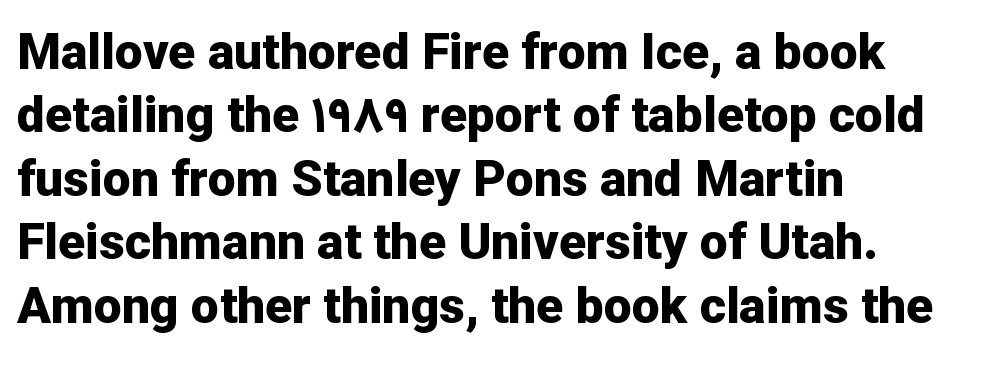
Q: Is the text bold? A: Yes.
Q: Is the text italic (slanted)? A: No, it is upright.
Q: Is the typeface a serif or a sans-serif typeface? A: Sans-serif.
Q: Is the text underlined? A: No.
Q: How is the paragraph aligned? A: Left-aligned.
Q: Is the spacing between letters normal or unusually wide? A: Normal.
Q: Is the spacing between lines tight, normal or loose? A: Normal.
Q: Width (condensed, normal, or wide)? A: Normal.
Q: Stroke contrast? A: Low.
Q: x-height? A: Medium.
Q: Monospaced? A: No.
